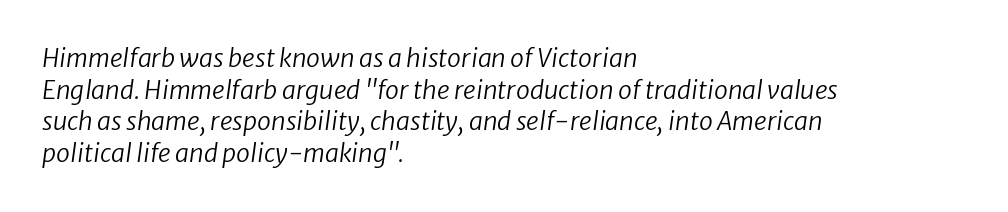
The image shows 25 px text type; set left-aligned, normal line spacing (1.27x), normal letter spacing, not underlined.
